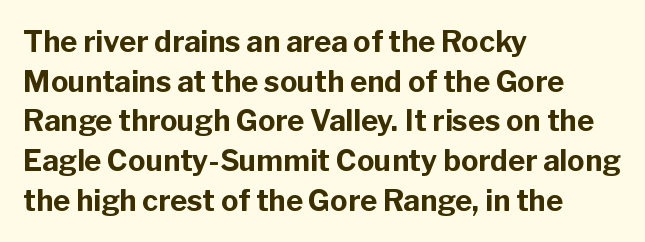
This rendering leaves character spacing at its baseline value. If you drew a ruler down the left edge, every line would touch it. What kind of face is this? One without serifs — a sans. Character widths vary here, with narrow letters taking less room than wide ones. This rendering features lettering with no underline.
